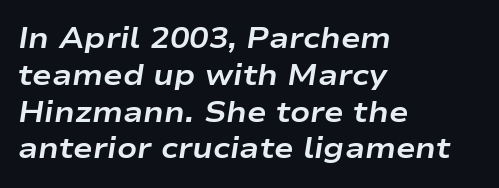
Q: Is the text bold? A: Yes.
Q: Is the text italic (slanted)? A: Yes, it leans right by about 9 degrees.
Q: Is the text underlined? A: No.
Q: How is the paragraph aligned? A: Left-aligned.
Q: Is the spacing between letters normal or unusually wide? A: Normal.
Q: Is the spacing between lines tight, normal or loose? A: Normal.
Q: Width (condensed, normal, or wide)? A: Wide.
Q: Stroke contrast? A: Low.
Q: x-height? A: Medium.
Q: Monospaced? A: No.
